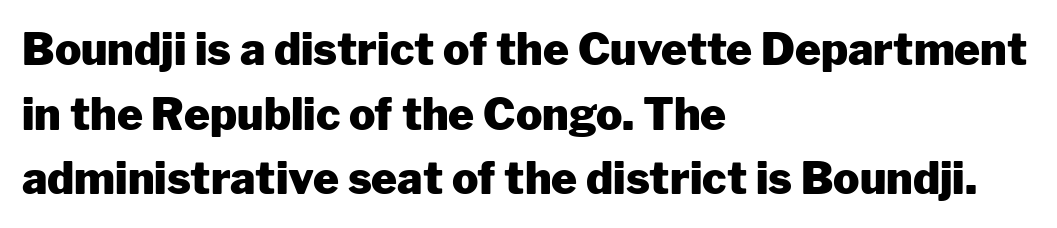
The glyphs have the mass of a bold cut. A normal amount of white space separates one row of letters from the next. These lines are rendered in a variable-pitch font. Short and long lines alike share a common starting point at left. The gap between lines stays unmarked.
